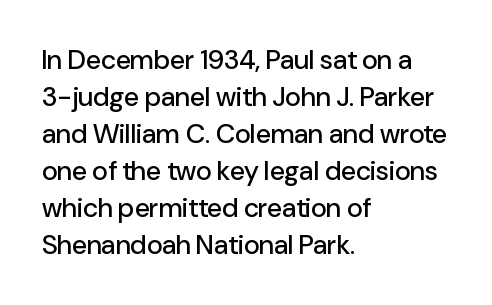
{"italic": "no", "underline": "no", "align": "left", "line_spacing": "normal", "line_spacing_ratio": 1.37, "letter_spacing": "normal", "letter_spacing_em": 0.0, "glyph_px": 27}
